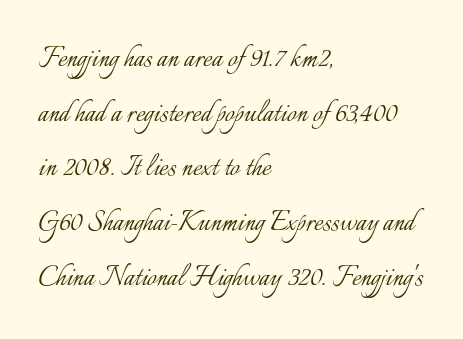
Q: Is the text bold? A: No.
Q: Is the text italic (slanted)? A: Yes.
Q: Is the text underlined? A: No.
Q: How is the paragraph aligned? A: Left-aligned.
Q: Is the spacing between letters normal or unusually wide? A: Normal.
Q: Is the spacing between lines tight, normal or loose? A: Normal.
Q: Width (condensed, normal, or wide)? A: Normal.
Q: Stroke contrast? A: Low.
Q: x-height? A: Small.
Q: Monospaced? A: No.
